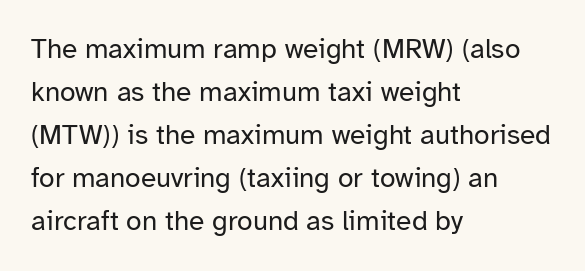
Q: Is the text bold? A: No.
Q: Is the text italic (slanted)? A: No, it is upright.
Q: Is the typeface a serif or a sans-serif typeface? A: Sans-serif.
Q: Is the text underlined? A: No.
Q: How is the paragraph aligned? A: Left-aligned.
Q: Is the spacing between letters normal or unusually wide? A: Normal.
Q: Is the spacing between lines tight, normal or loose? A: Normal.
Q: Width (condensed, normal, or wide)? A: Normal.
Q: Stroke contrast? A: Low.
Q: x-height? A: Medium.
Q: Monospaced? A: No.
